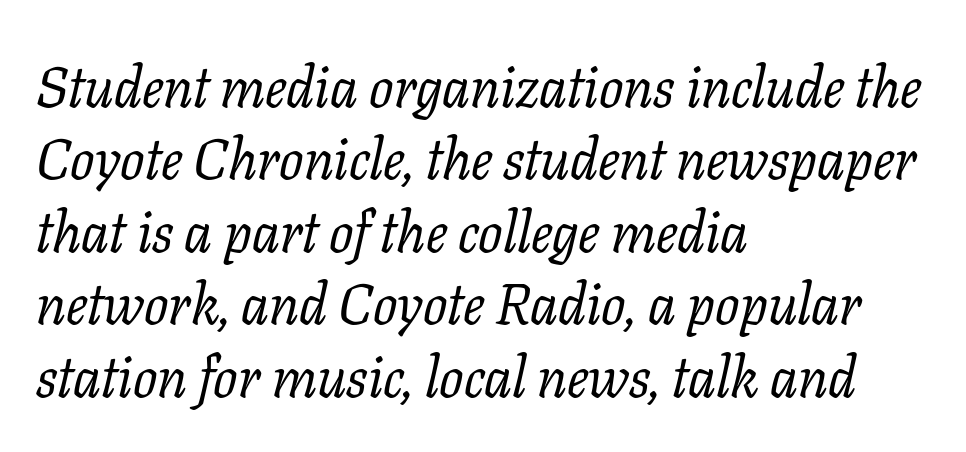
The image shows 57 px regular-weight serif type, italic (leaning right); set left-aligned, normal line spacing (1.27x), normal letter spacing, not underlined; low stroke contrast and a medium x-height.
